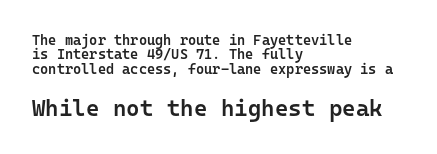
The image shows 23 px text type, upright; set left-aligned, tight line spacing (1.03x), normal letter spacing, not underlined; the second (bottom) block is 1.64x larger.
